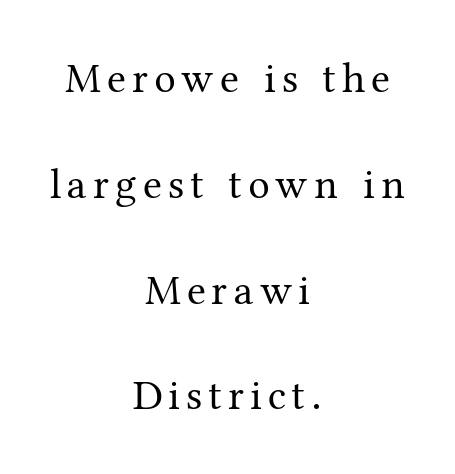
The image shows 43 px regular-weight serif type, upright; set centered, loose line spacing (2.46x), not underlined; medium stroke contrast and a medium x-height.
